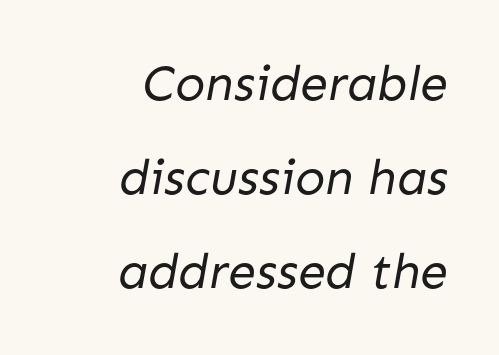
The image shows 50 px regular-weight sans-serif type; set right-aligned, line spacing 1.88x, normal letter spacing, not underlined; low stroke contrast and a medium x-height.
